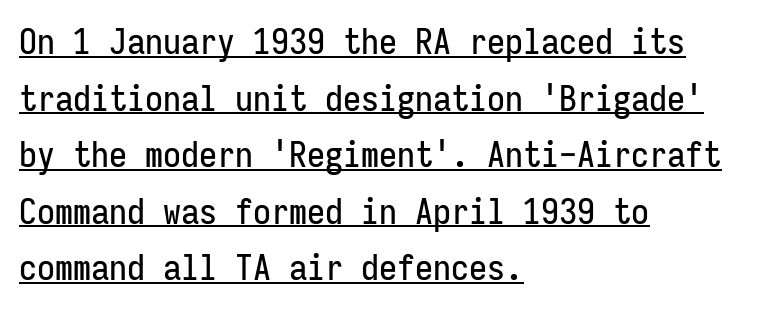
The image shows 36 px condensed sans-serif type, upright, monospaced; set left-aligned, normal line spacing (1.57x), normal letter spacing, underlined; low stroke contrast and a medium x-height.
